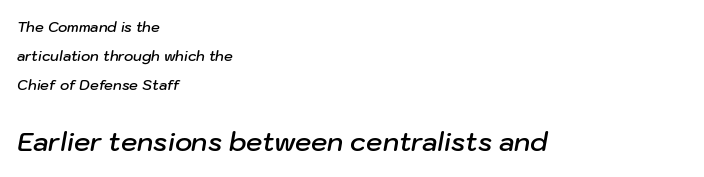
{"italic": "yes", "lean": "right", "slant_degrees": 10, "bold": "semi", "underline": "no", "align": "left", "line_spacing": "loose", "line_spacing_ratio": 2.06, "letter_spacing": "normal", "letter_spacing_em": 0.0, "larger_block": "second", "size_ratio": 1.86, "glyph_px": 26}
